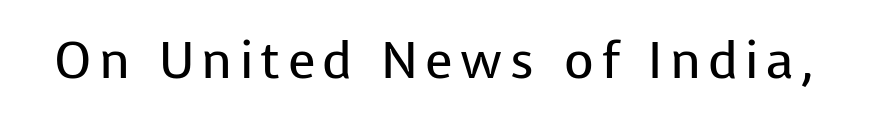
The image shows 51 px regular-weight sans-serif type, upright; set not underlined; low stroke contrast and a medium x-height.
